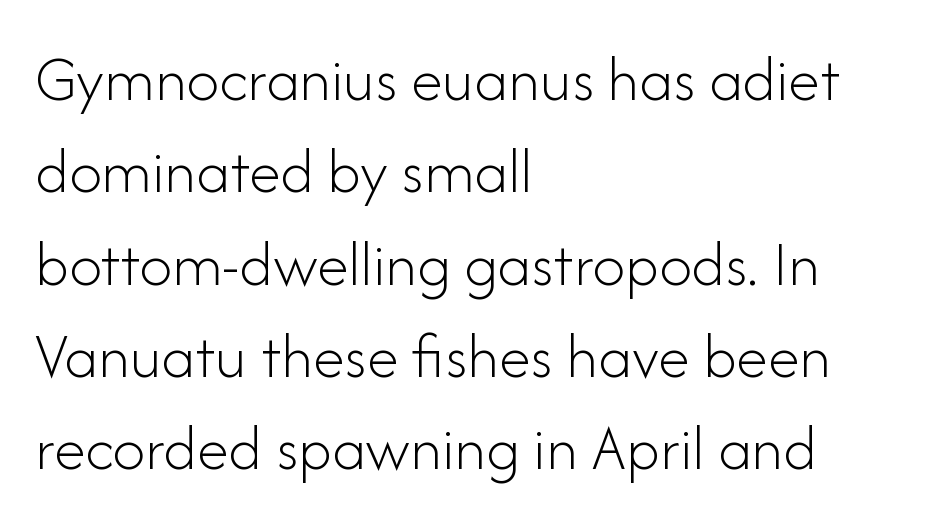
Q: Is the text bold? A: No.
Q: Is the text italic (slanted)? A: No, it is upright.
Q: Is the typeface a serif or a sans-serif typeface? A: Sans-serif.
Q: Is the text underlined? A: No.
Q: How is the paragraph aligned? A: Left-aligned.
Q: Is the spacing between letters normal or unusually wide? A: Normal.
Q: Is the spacing between lines tight, normal or loose? A: Normal.
Q: Width (condensed, normal, or wide)? A: Normal.
Q: Stroke contrast? A: Low.
Q: x-height? A: Small.
Q: Monospaced? A: No.
